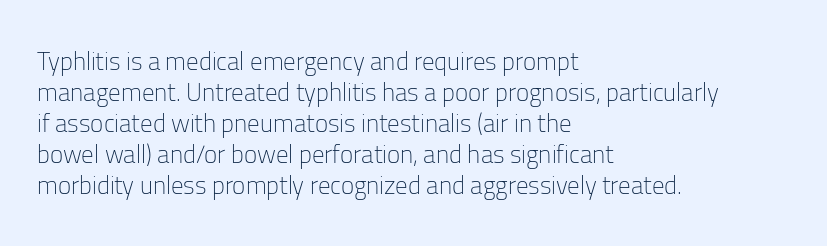
A light-to-regular cut is what we see here. Clear beneath every line of the passage. Vertical strokes here are truly vertical. The passage shown has conventional tracking throughout. Leftover space on each line is placed entirely after the last word.
